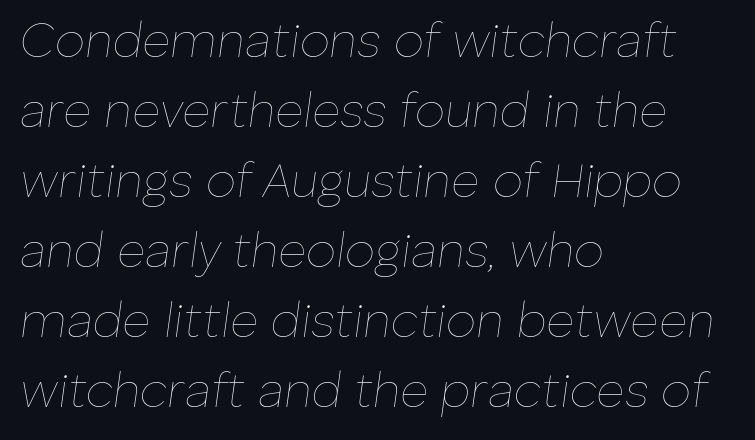
Q: Is the text bold? A: No.
Q: Is the text italic (slanted)? A: Yes, it leans right by about 8 degrees.
Q: Is the text underlined? A: No.
Q: How is the paragraph aligned? A: Left-aligned.
Q: Is the spacing between letters normal or unusually wide? A: Normal.
Q: Is the spacing between lines tight, normal or loose? A: Normal.
Q: Width (condensed, normal, or wide)? A: Normal.
Q: Stroke contrast? A: Low.
Q: x-height? A: Medium.
Q: Monospaced? A: No.
